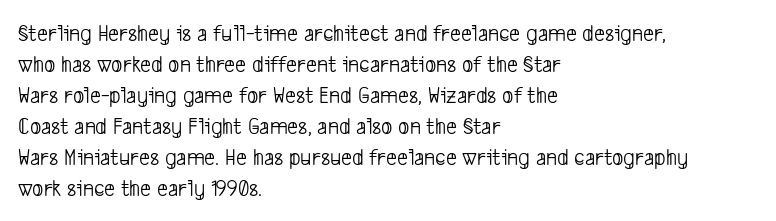
{"bold": "no", "underline": "no", "align": "left", "line_spacing": "normal", "line_spacing_ratio": 1.29, "letter_spacing": "normal", "letter_spacing_em": 0.0, "glyph_px": 24}
